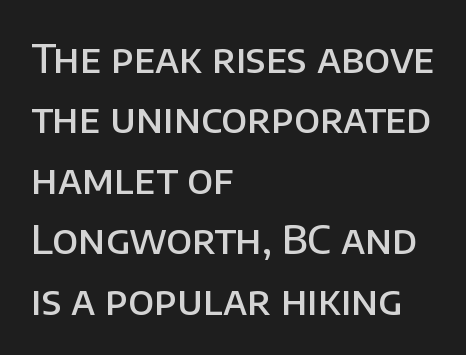
The passage is arranged the way most books set body copy — flush left. Each word holds together tightly as a unit, with standard inter-letter gaps. Ascenders rise straight up at ninety degrees. The zone under the glyphs is completely vacant. Is this a sans? Yes — the strokes have no serifs. Set as a demibold, roughly 600 on the weight scale.
